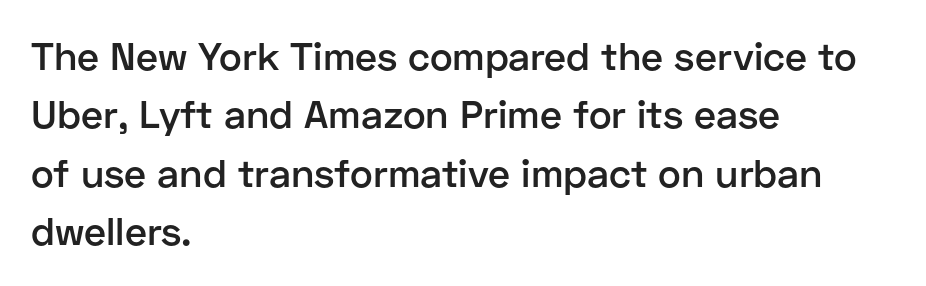
Q: Is the text bold? A: Semi-bold.
Q: Is the text italic (slanted)? A: No, it is upright.
Q: Is the typeface a serif or a sans-serif typeface? A: Sans-serif.
Q: Is the text underlined? A: No.
Q: How is the paragraph aligned? A: Left-aligned.
Q: Is the spacing between letters normal or unusually wide? A: Normal.
Q: Is the spacing between lines tight, normal or loose? A: Normal.
Q: Width (condensed, normal, or wide)? A: Normal.
Q: Stroke contrast? A: Low.
Q: x-height? A: Medium.
Q: Monospaced? A: No.
